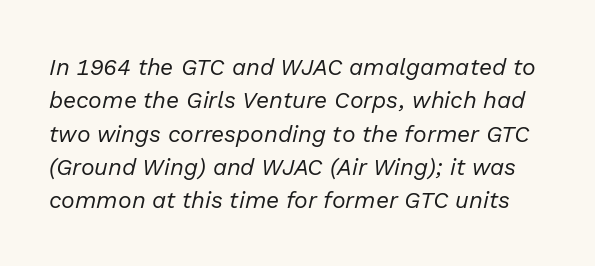
The image shows 23 px text type, italic (leaning right); set normal line spacing (1.45x), normal letter spacing, not underlined.
